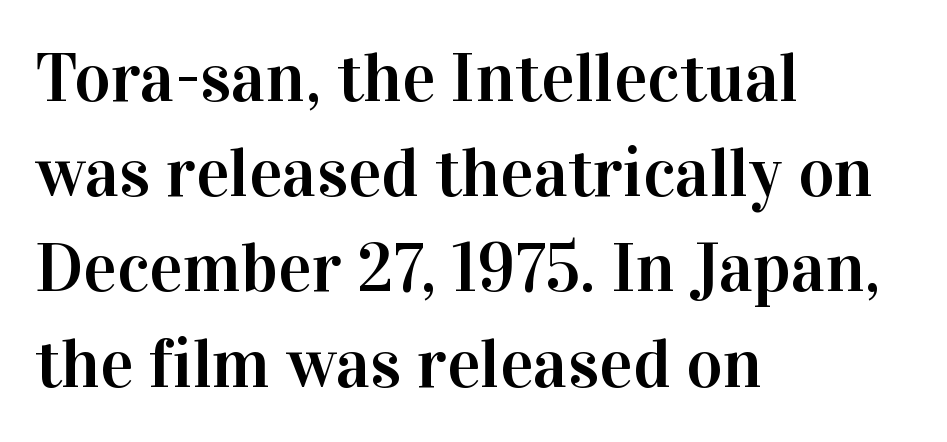
Q: Is the text italic (slanted)? A: No, it is upright.
Q: Is the typeface a serif or a sans-serif typeface? A: Serif.
Q: Is the text underlined? A: No.
Q: How is the paragraph aligned? A: Left-aligned.
Q: Is the spacing between letters normal or unusually wide? A: Normal.
Q: Is the spacing between lines tight, normal or loose? A: Normal.
Q: Width (condensed, normal, or wide)? A: Normal.
Q: Stroke contrast? A: High.
Q: x-height? A: Medium.
Q: Monospaced? A: No.
